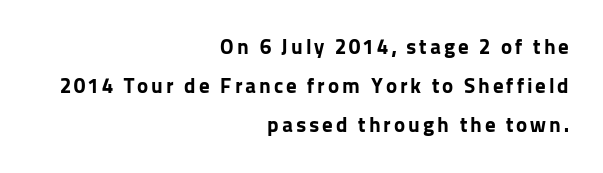
{"italic": "no", "bold": "yes", "underline": "no", "align": "right", "line_spacing_ratio": 1.86, "glyph_px": 21}
